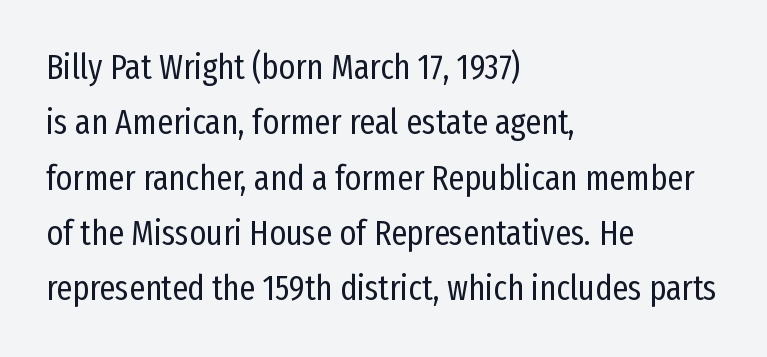
Q: Is the text bold? A: No.
Q: Is the text italic (slanted)? A: No, it is upright.
Q: Is the typeface a serif or a sans-serif typeface? A: Sans-serif.
Q: Is the text underlined? A: No.
Q: How is the paragraph aligned? A: Left-aligned.
Q: Is the spacing between letters normal or unusually wide? A: Normal.
Q: Is the spacing between lines tight, normal or loose? A: Normal.
Q: Width (condensed, normal, or wide)? A: Condensed.
Q: Stroke contrast? A: Low.
Q: x-height? A: Medium.
Q: Monospaced? A: No.
